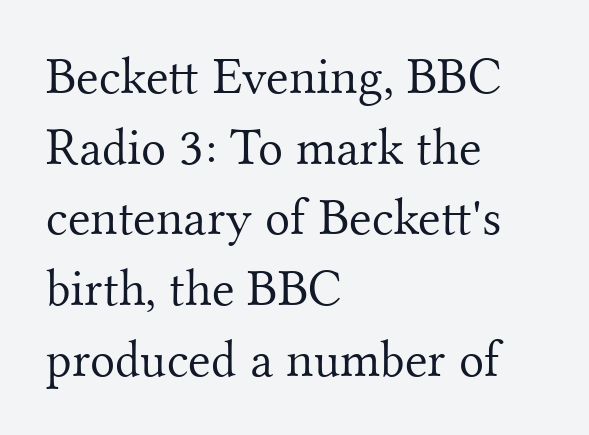
Horizontally, the lines are justified to the leading edge only. Posture: upright roman. No extra tracking has been applied to these lines. The strip under each line holds only bare page. Is this a fixed-width face? No — the glyphs have proportional, varying widths.
